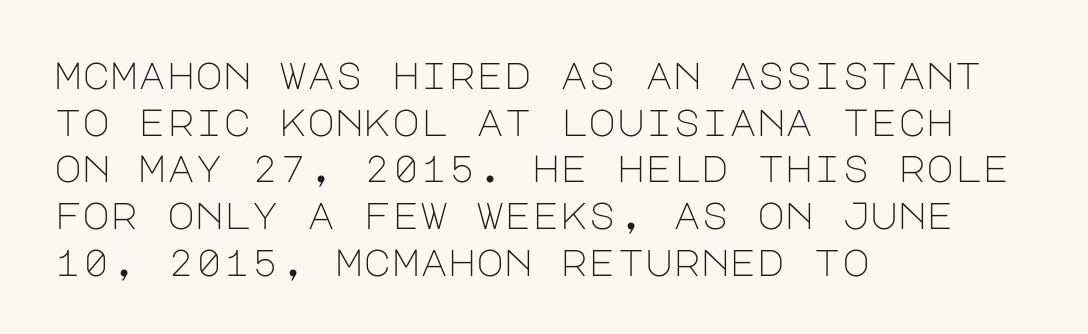
{"serif": "no", "italic": "no", "bold": "no", "weight": "light", "width": "normal", "stroke_contrast": "low", "x_height": "large", "underline": "no", "align": "left", "line_spacing_ratio": 1.23, "letter_spacing": "normal", "letter_spacing_em": 0.0, "glyph_px": 38}
